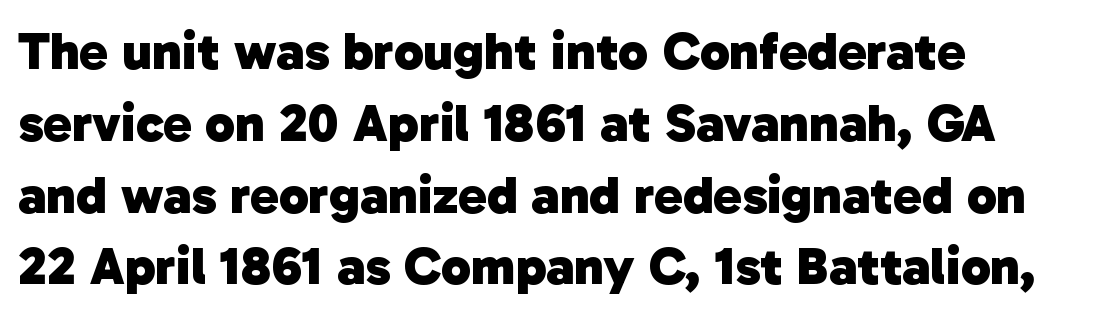
Q: Is the text bold? A: Yes.
Q: Is the typeface a serif or a sans-serif typeface? A: Sans-serif.
Q: Is the text underlined? A: No.
Q: How is the paragraph aligned? A: Left-aligned.
Q: Is the spacing between letters normal or unusually wide? A: Normal.
Q: Is the spacing between lines tight, normal or loose? A: Normal.
Q: Width (condensed, normal, or wide)? A: Normal.
Q: Stroke contrast? A: Low.
Q: x-height? A: Medium.
Q: Monospaced? A: No.
